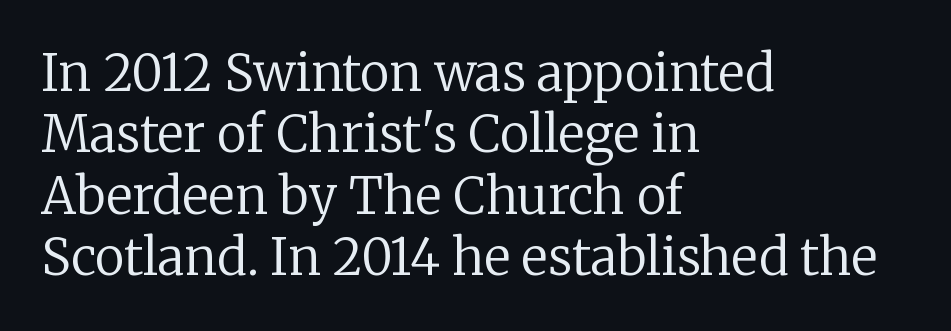
{"serif": "yes", "italic": "no", "bold": "no", "weight": "regular", "width": "normal", "stroke_contrast": "low", "x_height": "medium", "monospaced": "no", "underline": "no", "align": "left", "line_spacing_ratio": 1.23, "letter_spacing": "normal", "letter_spacing_em": 0.0, "glyph_px": 50}
